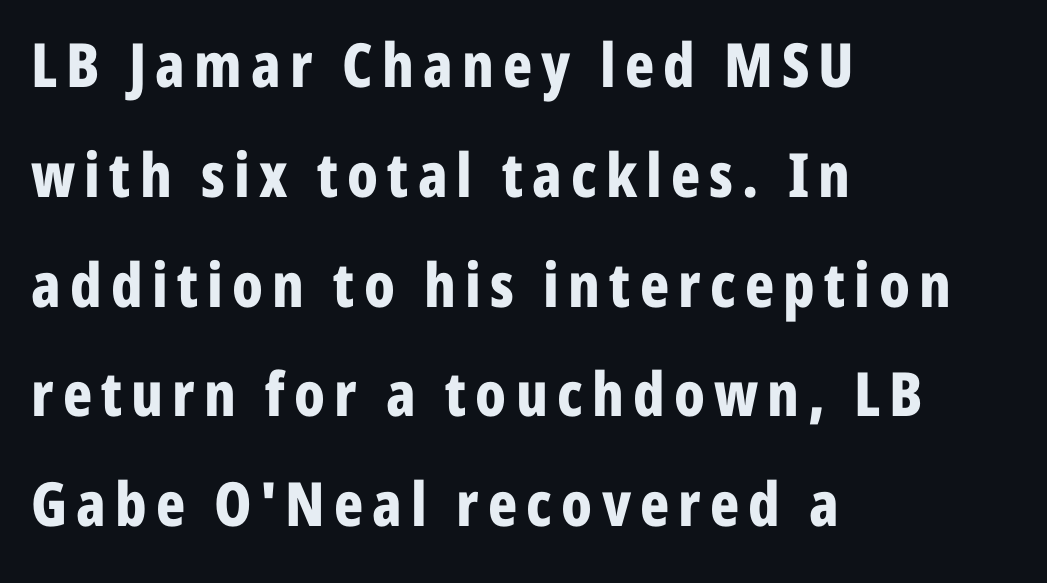
{"serif": "no", "italic": "no", "bold": "yes", "weight": "bold", "width": "condensed", "stroke_contrast": "low", "x_height": "medium", "monospaced": "no", "underline": "no", "align": "left", "line_spacing_ratio": 1.8, "glyph_px": 61}
